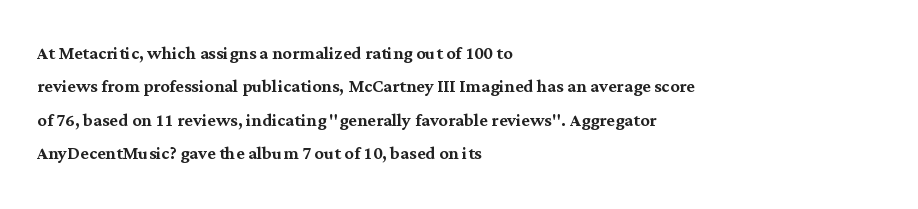
Q: Is the text italic (slanted)? A: No, it is upright.
Q: Is the text underlined? A: No.
Q: How is the paragraph aligned? A: Left-aligned.
Q: Is the spacing between letters normal or unusually wide? A: Normal.
Q: Is the spacing between lines tight, normal or loose? A: Normal.
